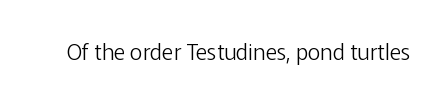
Q: Is the text bold? A: No.
Q: Is the text italic (slanted)? A: No, it is upright.
Q: Is the text underlined? A: No.
Q: Is the spacing between letters normal or unusually wide? A: Normal.
